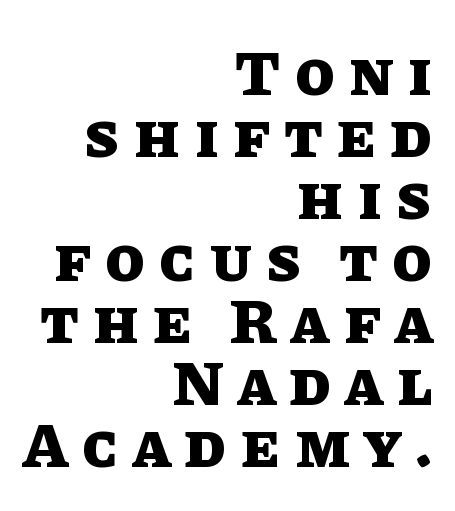
Descenders are the only things crossing below the line. Is there much room between lines? No — they nearly touch. Does the weight exceed regular? Yes, all the way to bold. Here the glyphs are tracked loosely, breaking word shapes into spaced letters. Caption: multi-line text, flush right, ragged left. Here the designer chose a conventional face with non-uniform glyph widths.
